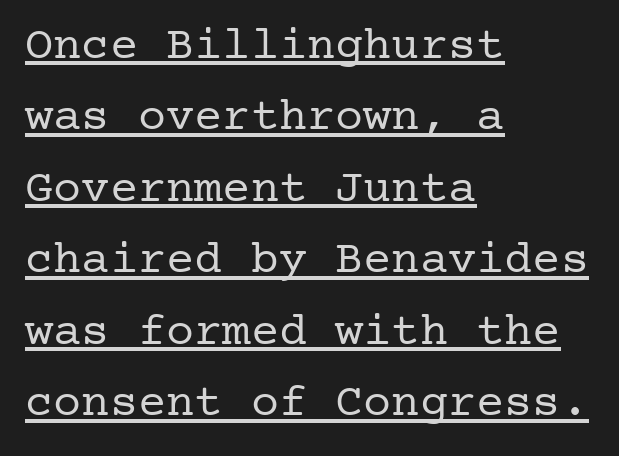
{"serif": "yes", "italic": "no", "bold": "no", "weight": "regular", "width": "normal", "stroke_contrast": "low", "x_height": "medium", "underline": "yes", "align": "left", "line_spacing": "normal", "line_spacing_ratio": 1.52, "letter_spacing": "normal", "letter_spacing_em": 0.0, "glyph_px": 47}
